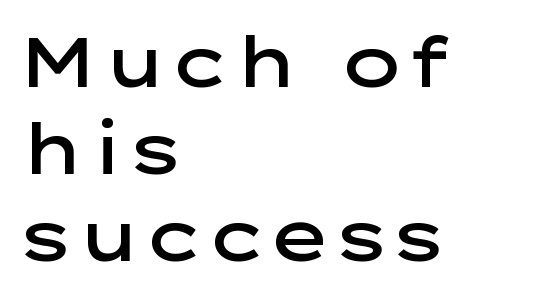
The image shows 70 px semibold, wide sans-serif type, upright; set left-aligned, line spacing 1.24x, normal letter spacing, not underlined; low stroke contrast and a medium x-height.
